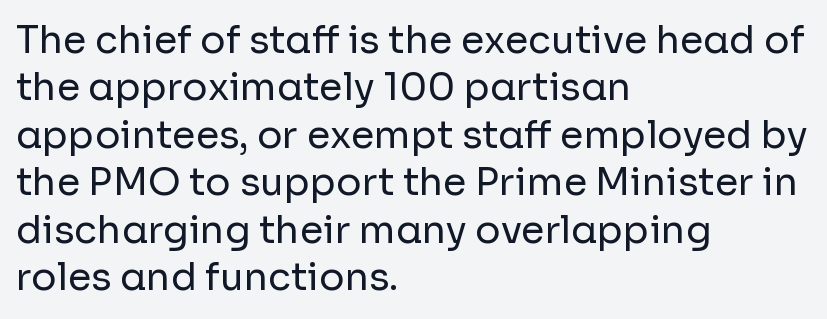
Q: Is the text bold? A: No.
Q: Is the text italic (slanted)? A: No, it is upright.
Q: Is the typeface a serif or a sans-serif typeface? A: Sans-serif.
Q: Is the text underlined? A: No.
Q: How is the paragraph aligned? A: Left-aligned.
Q: Is the spacing between letters normal or unusually wide? A: Normal.
Q: Is the spacing between lines tight, normal or loose? A: Normal.
Q: Width (condensed, normal, or wide)? A: Normal.
Q: Stroke contrast? A: Low.
Q: x-height? A: Medium.
Q: Monospaced? A: No.
